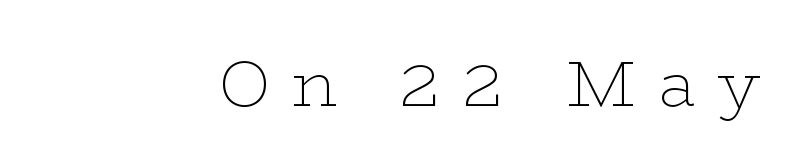
Every character sits straight up, as roman type does. A flush-right, rag-left setting is used for this passage. The face used here is seriffed, in the tradition of book romans. The face used here is proportionally spaced, like ordinary book or web type. Unmarked baselines from the first word to the last. The font sits on the lighter half of the weight spectrum, regular included.
